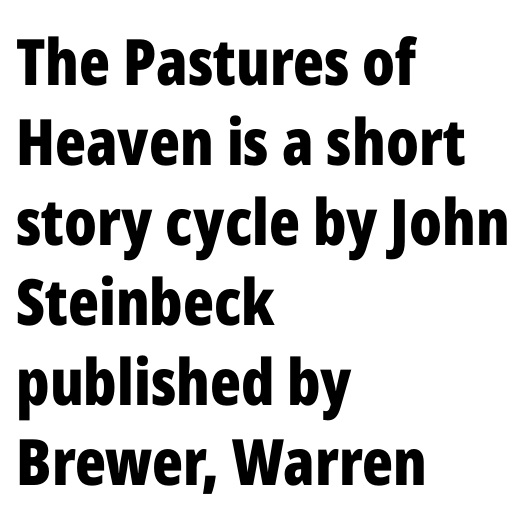
Q: Is the text bold? A: Yes.
Q: Is the text italic (slanted)? A: No, it is upright.
Q: Is the typeface a serif or a sans-serif typeface? A: Sans-serif.
Q: Is the text underlined? A: No.
Q: How is the paragraph aligned? A: Left-aligned.
Q: Is the spacing between letters normal or unusually wide? A: Normal.
Q: Is the spacing between lines tight, normal or loose? A: Normal.
Q: Width (condensed, normal, or wide)? A: Condensed.
Q: Stroke contrast? A: Low.
Q: x-height? A: Medium.
Q: Monospaced? A: No.
